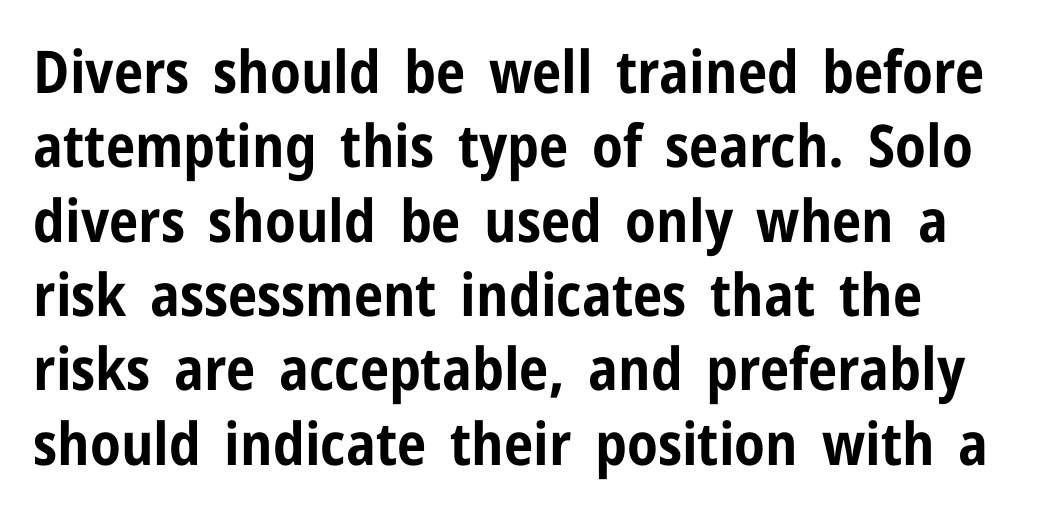
The image shows 59 px bold, condensed sans-serif type, upright; set normal line spacing (1.26x), normal letter spacing, not underlined; low stroke contrast and a medium x-height.
